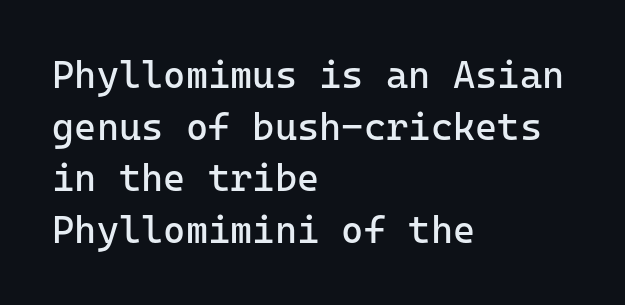
Q: Is the text bold? A: No.
Q: Is the text italic (slanted)? A: No, it is upright.
Q: Is the typeface a serif or a sans-serif typeface? A: Sans-serif.
Q: Is the text underlined? A: No.
Q: How is the paragraph aligned? A: Left-aligned.
Q: Is the spacing between letters normal or unusually wide? A: Normal.
Q: Is the spacing between lines tight, normal or loose? A: Normal.
Q: Width (condensed, normal, or wide)? A: Normal.
Q: Stroke contrast? A: Low.
Q: x-height? A: Medium.
Q: Monospaced? A: Yes.
